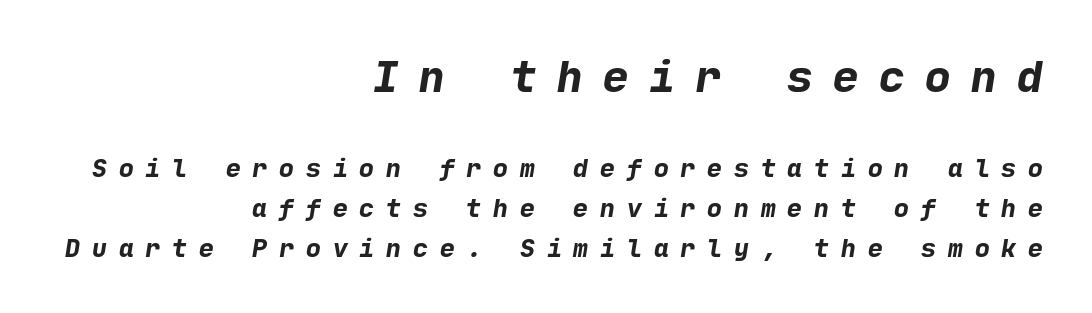
{"serif": "no", "bold": "yes", "weight": "bold", "width": "normal", "stroke_contrast": "low", "x_height": "medium", "underline": "no", "align": "right", "line_spacing": "normal", "line_spacing_ratio": 1.6, "letter_spacing": "wide", "letter_spacing_em": 0.47, "larger_block": "first", "size_ratio": 1.72, "glyph_px": 43}
